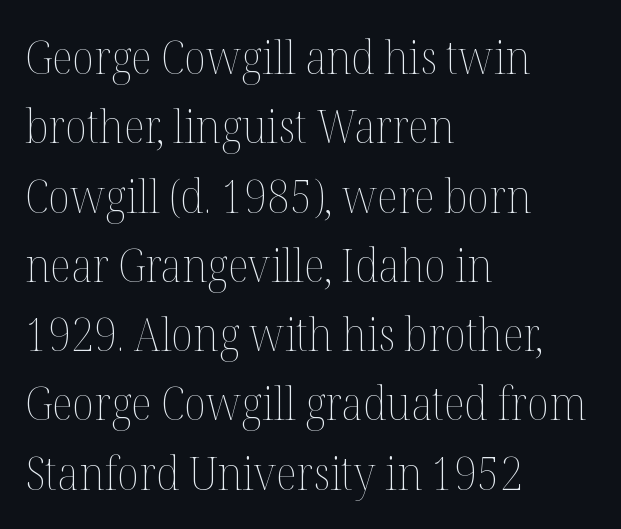
The image shows 45 px thin type, upright; set left-aligned, normal line spacing (1.54x), normal letter spacing, not underlined; medium stroke contrast and a medium x-height.
